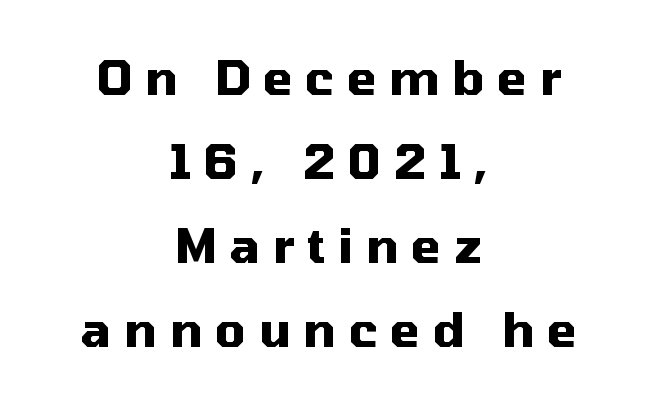
{"serif": "no", "italic": "no", "bold": "yes", "weight": "heavy", "width": "normal", "stroke_contrast": "medium", "x_height": "medium", "monospaced": "no", "underline": "no", "align": "center", "line_spacing_ratio": 1.75, "letter_spacing": "wide", "letter_spacing_em": 0.26, "glyph_px": 48}
